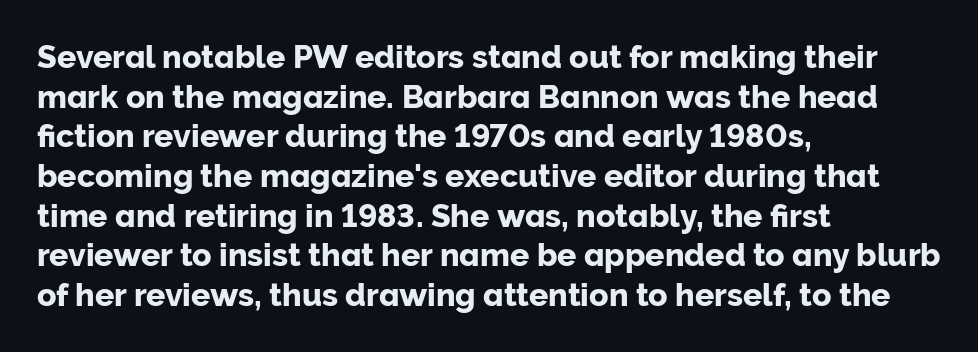
{"serif": "no", "italic": "no", "width": "normal", "stroke_contrast": "low", "x_height": "medium", "monospaced": "no", "underline": "no", "align": "left", "line_spacing_ratio": 1.24, "letter_spacing": "normal", "letter_spacing_em": 0.0, "glyph_px": 32}
